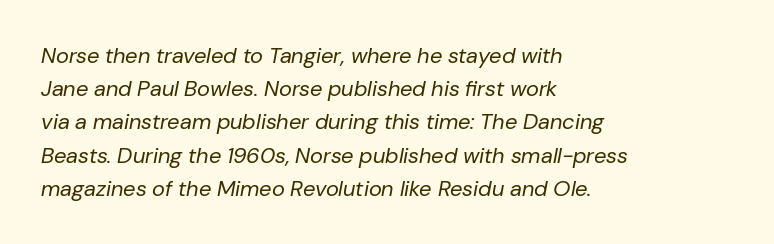
The image shows 22 px text type, italic (leaning right); set left-aligned, normal line spacing (1.51x), normal letter spacing, not underlined.
